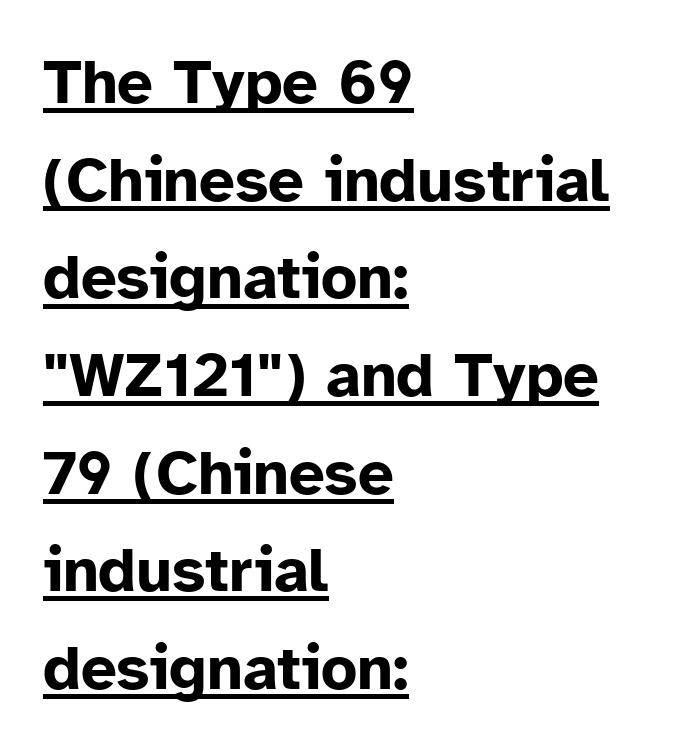
The passage shown has conventional tracking throughout. Does the type have serifs? No, each stem ends abruptly. If you drew a line through each stem, it would be perfectly vertical. You'd pick this weight for a headline — it's a proper bold. Short and long lines alike share a common starting point at left. The passage shown stacks its lines at a standard gap.
